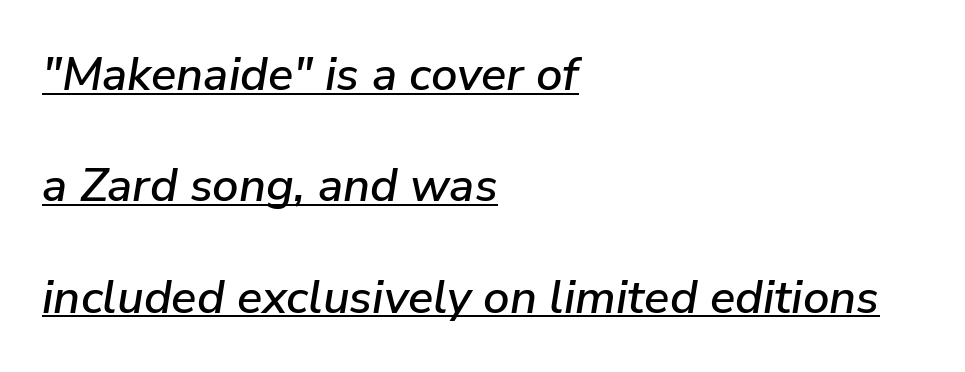
Q: Is the text italic (slanted)? A: Yes, it leans right by about 9 degrees.
Q: Is the text underlined? A: Yes.
Q: How is the paragraph aligned? A: Left-aligned.
Q: Is the spacing between letters normal or unusually wide? A: Normal.
Q: Is the spacing between lines tight, normal or loose? A: Loose.
Q: Width (condensed, normal, or wide)? A: Normal.
Q: Stroke contrast? A: Low.
Q: x-height? A: Medium.
Q: Monospaced? A: No.
